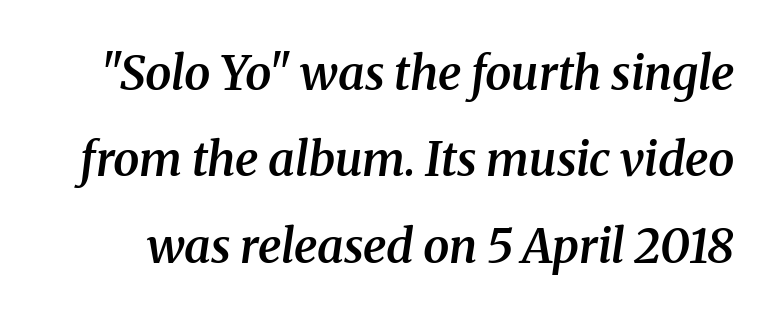
An italicized treatment has been applied to the whole sample. No word sits above an underline. Characters follow at the spacing the type designer built in. The passage shown is semibold, sitting just below true bold. Note the varied advance widths — an 'i' is clearly narrower than an 'm'. Examine the stroke ends and you'll spot serifs.
